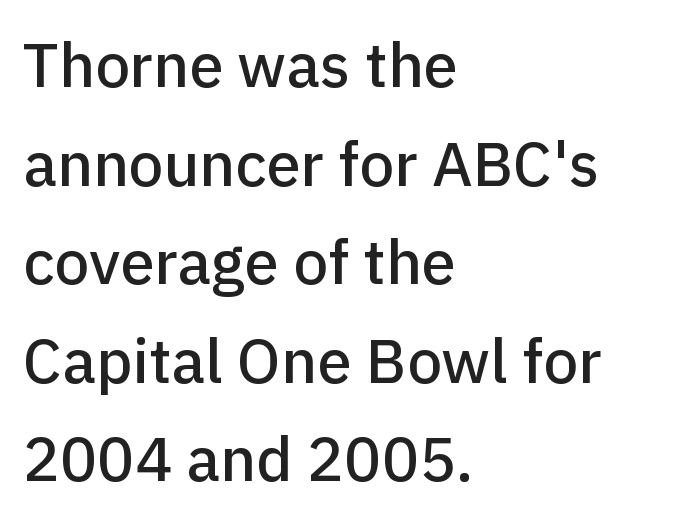
{"serif": "no", "italic": "no", "width": "normal", "stroke_contrast": "low", "x_height": "medium", "monospaced": "no", "underline": "no", "align": "left", "line_spacing": "normal", "line_spacing_ratio": 1.59, "letter_spacing": "normal", "letter_spacing_em": 0.0, "glyph_px": 62}
